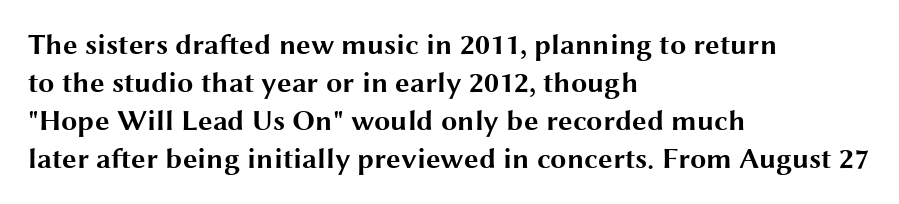
The glyphs have the mass of a bold cut. Upright lettering throughout. Compared with a centered layout, this one pins lines to the left instead. The face used here is rendered with its standard letterfit. Type style note: lacks serifs. Anything drawn beneath the words? Only blank space.
